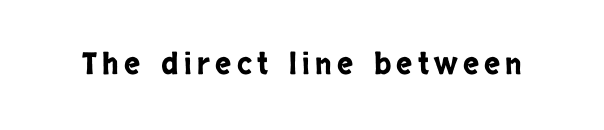
{"serif": "no", "italic": "no", "width": "condensed", "stroke_contrast": "low", "x_height": "large", "monospaced": "no", "underline": "no", "glyph_px": 30}
